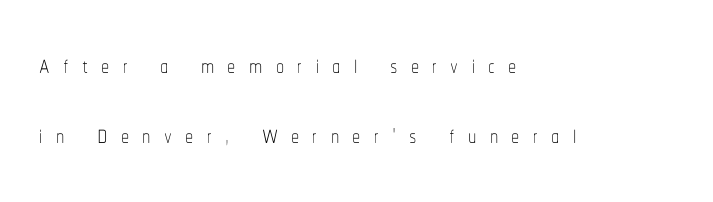
These lines were composed using upright roman letters. Quick note: interline space is abundant. Each word looks stretched out because of the extra space between its letters. Heaviness? Minimal to ordinary, like unemphasized prose. Character widths vary here, with narrow letters taking less room than wide ones. The paragraph has a hard left edge and a soft right edge.
